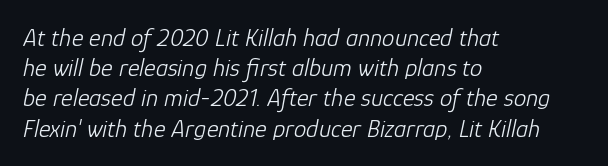
Q: Is the text bold? A: No.
Q: Is the text italic (slanted)? A: Yes, it leans right by about 12 degrees.
Q: Is the text underlined? A: No.
Q: How is the paragraph aligned? A: Left-aligned.
Q: Is the spacing between letters normal or unusually wide? A: Normal.
